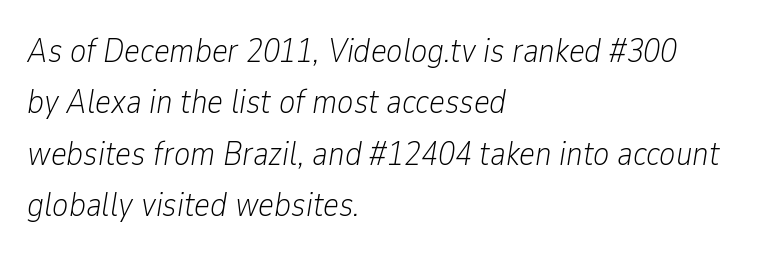
{"italic": "yes", "lean": "right", "slant_degrees": 9, "bold": "no", "weight": "light", "width": "condensed", "stroke_contrast": "low", "x_height": "medium", "monospaced": "no", "underline": "no", "align": "left", "line_spacing": "normal", "line_spacing_ratio": 1.51, "letter_spacing": "normal", "letter_spacing_em": 0.0, "glyph_px": 34}
